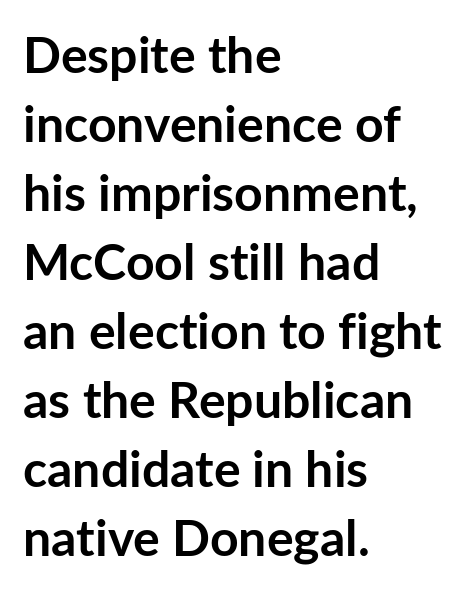
{"serif": "no", "italic": "no", "bold": "yes", "weight": "semibold", "width": "normal", "stroke_contrast": "low", "x_height": "medium", "monospaced": "no", "underline": "no", "align": "left", "line_spacing": "normal", "line_spacing_ratio": 1.38, "letter_spacing": "normal", "letter_spacing_em": 0.0, "glyph_px": 50}
